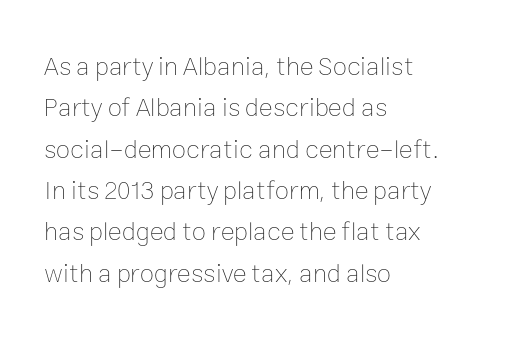
Each stroke keeps to a modest, everyday thickness or less. Whoever set this chose a conventional vertical rhythm. Caption: multi-line text, flush left, ragged right. Underlining? Definitely not there.
